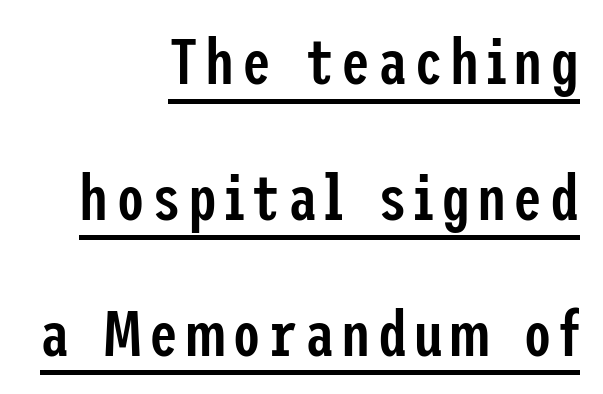
Each glyph is drawn with semibold strokes, heavier than normal yet not fully bold. Loosely led — the rows are spread out. This is underlined copy, the kind a proofreader might mark for attention. These lines were composed using upright roman letters.
